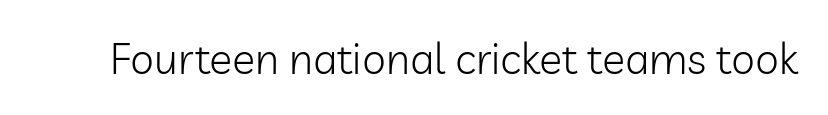
The image shows 43 px light sans-serif type, upright; set normal letter spacing, not underlined; low stroke contrast and a medium x-height.
